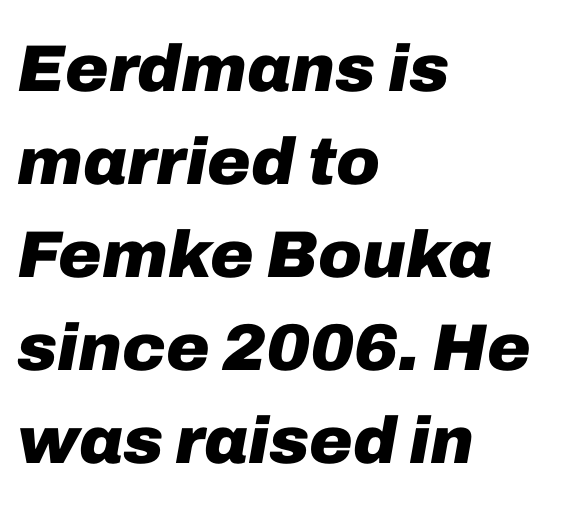
The image shows 66 px heavy type, italic (leaning right); set left-aligned, normal line spacing (1.41x), normal letter spacing, not underlined; low stroke contrast and a medium x-height.
